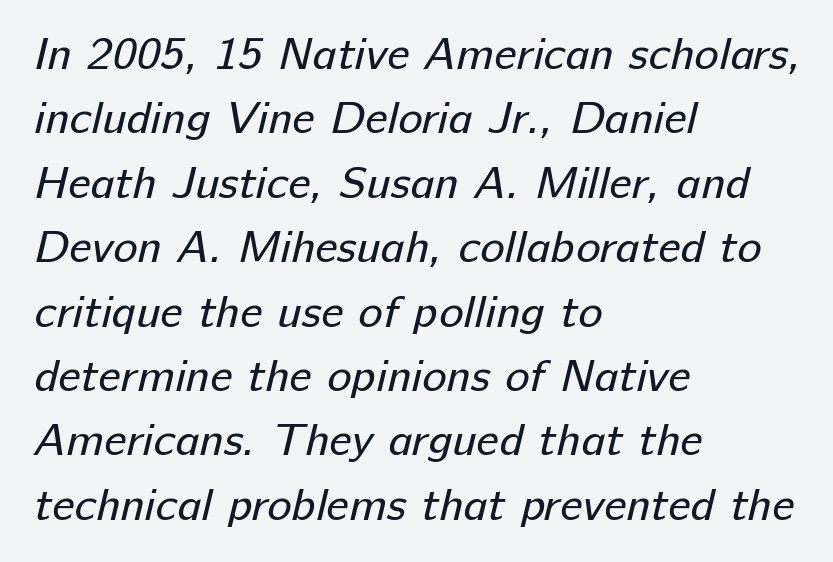
Q: Is the text bold? A: No.
Q: Is the typeface a serif or a sans-serif typeface? A: Sans-serif.
Q: Is the text underlined? A: No.
Q: How is the paragraph aligned? A: Left-aligned.
Q: Is the spacing between letters normal or unusually wide? A: Normal.
Q: Is the spacing between lines tight, normal or loose? A: Normal.
Q: Width (condensed, normal, or wide)? A: Normal.
Q: Stroke contrast? A: Low.
Q: x-height? A: Medium.
Q: Monospaced? A: No.
